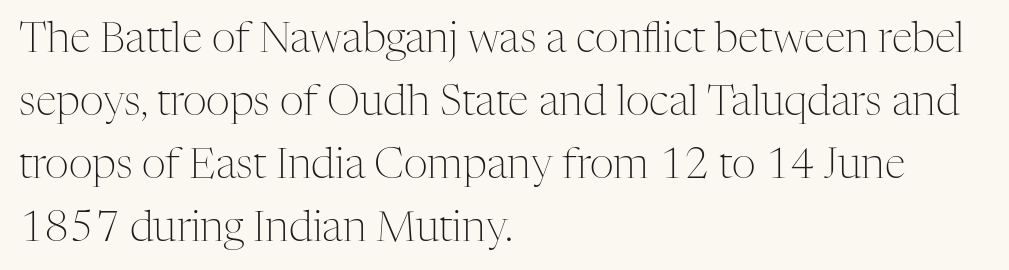
{"serif": "yes", "italic": "no", "bold": "no", "weight": "light", "width": "normal", "stroke_contrast": "medium", "x_height": "medium", "monospaced": "no", "underline": "no", "align": "left", "line_spacing": "normal", "line_spacing_ratio": 1.5, "letter_spacing": "normal", "letter_spacing_em": 0.0, "glyph_px": 42}
